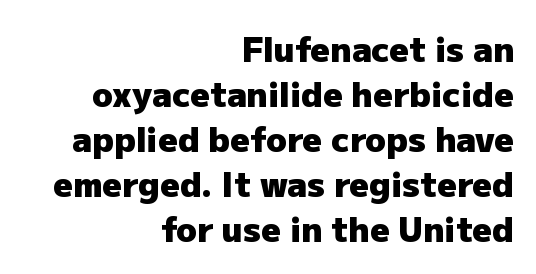
Q: Is the text bold? A: Yes.
Q: Is the text italic (slanted)? A: No, it is upright.
Q: Is the typeface a serif or a sans-serif typeface? A: Sans-serif.
Q: Is the text underlined? A: No.
Q: How is the paragraph aligned? A: Right-aligned.
Q: Is the spacing between letters normal or unusually wide? A: Normal.
Q: Is the spacing between lines tight, normal or loose? A: Normal.
Q: Width (condensed, normal, or wide)? A: Normal.
Q: Stroke contrast? A: Low.
Q: x-height? A: Medium.
Q: Monospaced? A: No.
